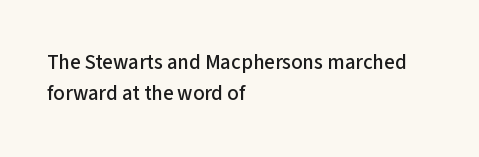
{"italic": "no", "underline": "no", "align": "left", "line_spacing": "normal", "line_spacing_ratio": 1.5, "letter_spacing": "normal", "letter_spacing_em": 0.0, "glyph_px": 21}
